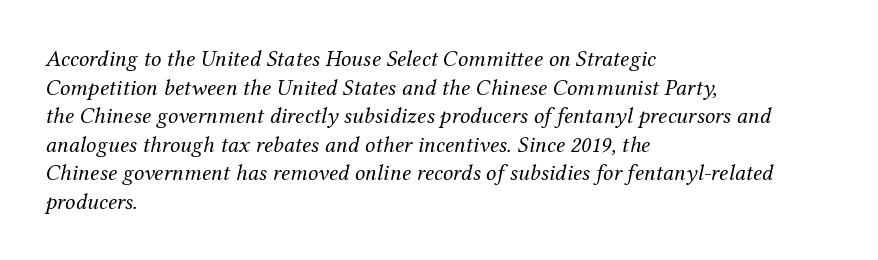
{"italic": "yes", "lean": "right", "slant_degrees": 12, "bold": "no", "underline": "no", "align": "left", "line_spacing_ratio": 1.24, "letter_spacing": "normal", "letter_spacing_em": 0.0, "glyph_px": 23}
